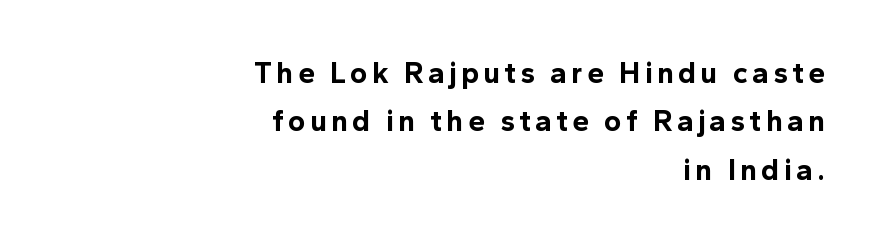
The image shows 30 px bold sans-serif type, upright; set right-aligned, normal line spacing (1.61x), not underlined; a medium x-height.
